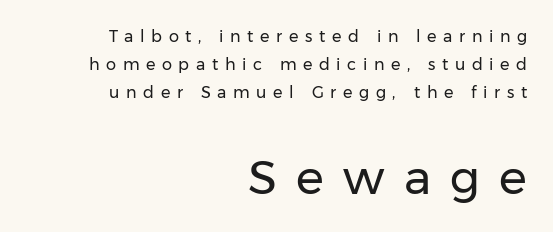
{"serif": "no", "italic": "no", "bold": "no", "weight": "regular", "width": "normal", "stroke_contrast": "low", "x_height": "medium", "monospaced": "no", "underline": "no", "align": "right", "line_spacing_ratio": 1.75, "letter_spacing": "wide", "letter_spacing_em": 0.41, "larger_block": "second", "size_ratio": 2.94, "glyph_px": 47}
